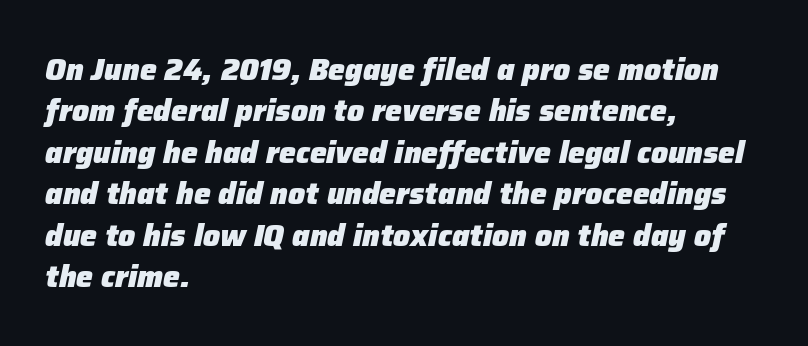
{"italic": "yes", "lean": "right", "slant_degrees": 12, "bold": "yes", "weight": "heavy", "width": "normal", "stroke_contrast": "low", "x_height": "medium", "monospaced": "no", "underline": "no", "align": "left", "line_spacing": "normal", "line_spacing_ratio": 1.38, "letter_spacing": "normal", "letter_spacing_em": 0.0, "glyph_px": 30}
